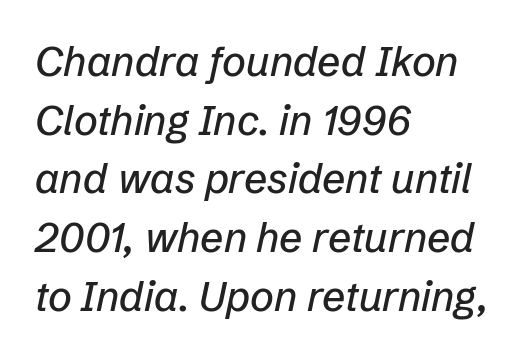
{"italic": "yes", "lean": "right", "slant_degrees": 12, "width": "normal", "stroke_contrast": "low", "x_height": "medium", "monospaced": "no", "underline": "no", "align": "left", "line_spacing": "normal", "line_spacing_ratio": 1.43, "letter_spacing": "normal", "letter_spacing_em": 0.0, "glyph_px": 41}
